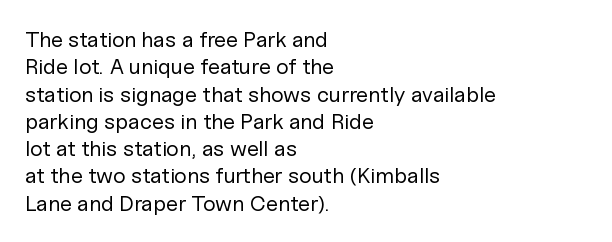
Q: Is the text bold? A: No.
Q: Is the text italic (slanted)? A: No, it is upright.
Q: Is the text underlined? A: No.
Q: How is the paragraph aligned? A: Left-aligned.
Q: Is the spacing between letters normal or unusually wide? A: Normal.
